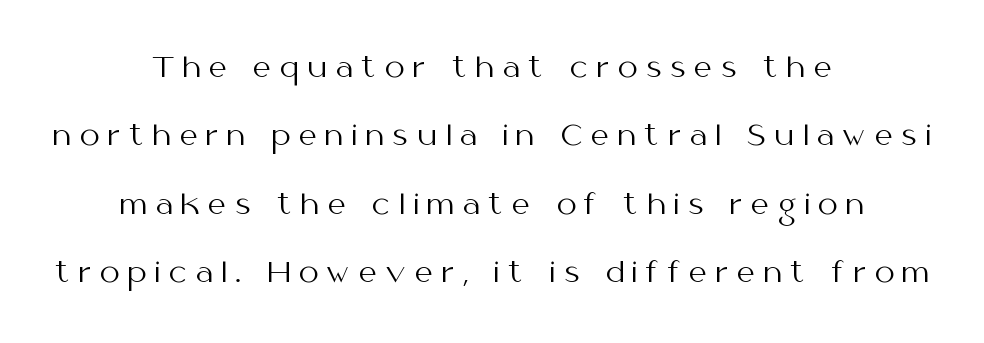
The face looks like a standard text weight, possibly lighter. This sample has the flowing, uneven cadence of proportional lettering. Does the type have serifs? No, each stem ends abruptly. The letters stand upright; this is a roman face. The type is letterspaced generously, with wide tracking. Any mark beneath the type? The region is blank.
